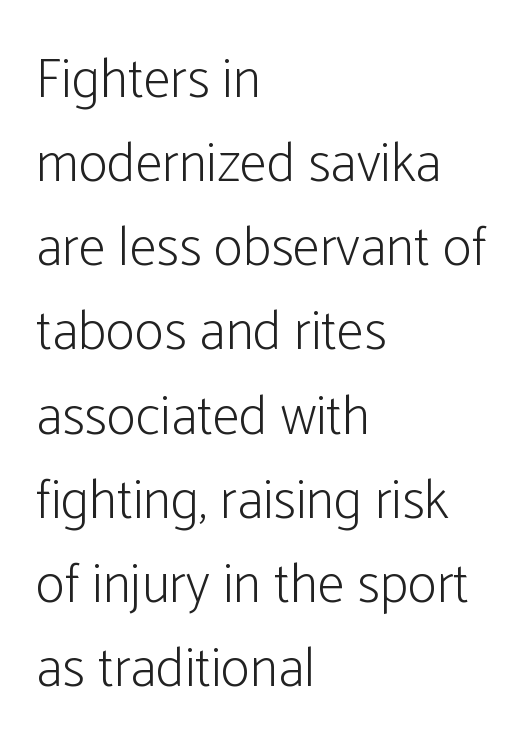
The image shows 55 px light, condensed sans-serif type, upright; set left-aligned, normal line spacing (1.53x), normal letter spacing, not underlined; low stroke contrast and a medium x-height.
